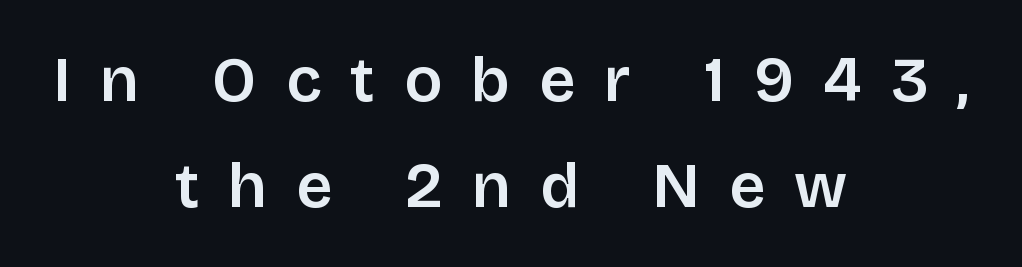
The image shows 63 px semibold sans-serif type, upright; set centered, normal line spacing (1.68x), unusually wide letter spacing (+0.46 em), not underlined; low stroke contrast and a large x-height.
